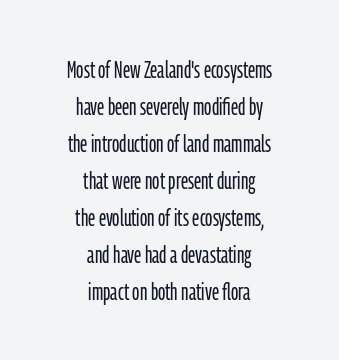
Q: Is the text bold? A: No.
Q: Is the text italic (slanted)? A: No, it is upright.
Q: Is the text underlined? A: No.
Q: How is the paragraph aligned? A: Centered.
Q: Is the spacing between letters normal or unusually wide? A: Normal.
Q: Is the spacing between lines tight, normal or loose? A: Normal.
